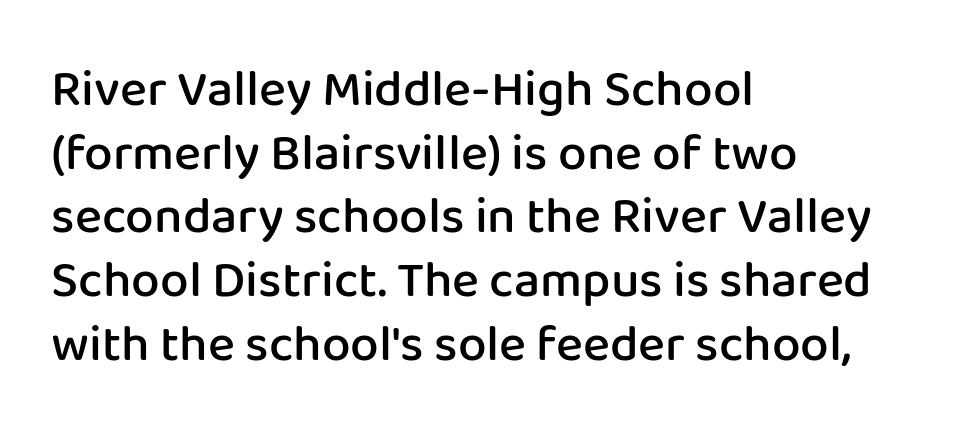
Q: Is the text bold? A: Semi-bold.
Q: Is the text italic (slanted)? A: No, it is upright.
Q: Is the typeface a serif or a sans-serif typeface? A: Sans-serif.
Q: Is the text underlined? A: No.
Q: How is the paragraph aligned? A: Left-aligned.
Q: Is the spacing between letters normal or unusually wide? A: Normal.
Q: Is the spacing between lines tight, normal or loose? A: Normal.
Q: Width (condensed, normal, or wide)? A: Normal.
Q: Stroke contrast? A: Low.
Q: x-height? A: Medium.
Q: Monospaced? A: No.
